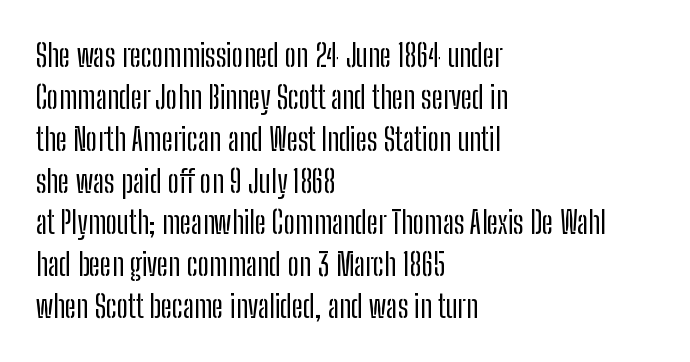
The lines in this sample share a left origin and differ only in where they stop. Check where the strokes stop: nothing finishes them off — pure sans. No extra tracking has been applied to these lines. This sample uses an upright cut, with every glyph sitting square on the baseline.
